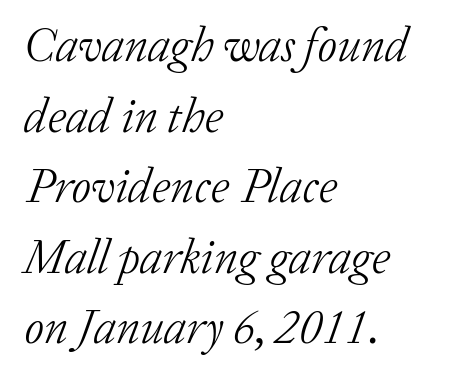
{"serif": "yes", "italic": "yes", "lean": "right", "slant_degrees": 20, "bold": "no", "weight": "light", "width": "normal", "stroke_contrast": "low", "x_height": "medium", "monospaced": "no", "underline": "no", "align": "left", "line_spacing": "normal", "line_spacing_ratio": 1.47, "letter_spacing": "normal", "letter_spacing_em": 0.0, "glyph_px": 48}
